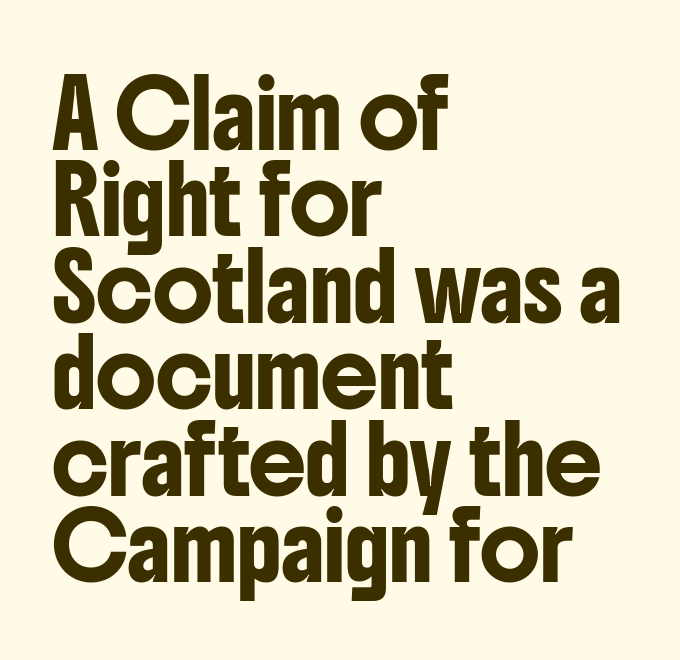
{"serif": "no", "italic": "no", "width": "condensed", "stroke_contrast": "low", "x_height": "medium", "monospaced": "no", "underline": "no", "align": "left", "line_spacing": "normal", "line_spacing_ratio": 1.35, "letter_spacing": "normal", "letter_spacing_em": 0.0, "glyph_px": 64}
